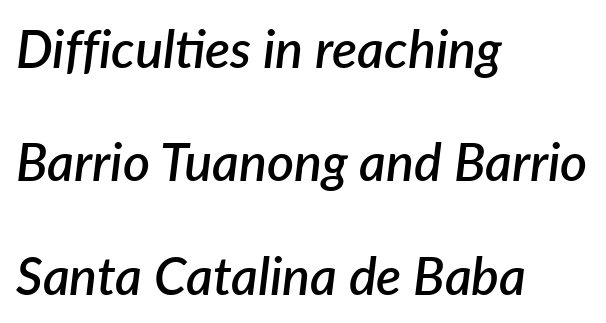
Q: Is the text bold? A: Semi-bold.
Q: Is the text italic (slanted)? A: Yes, it leans right by about 7 degrees.
Q: Is the text underlined? A: No.
Q: How is the paragraph aligned? A: Left-aligned.
Q: Is the spacing between letters normal or unusually wide? A: Normal.
Q: Is the spacing between lines tight, normal or loose? A: Loose.
Q: Width (condensed, normal, or wide)? A: Normal.
Q: Stroke contrast? A: Low.
Q: x-height? A: Medium.
Q: Monospaced? A: No.
